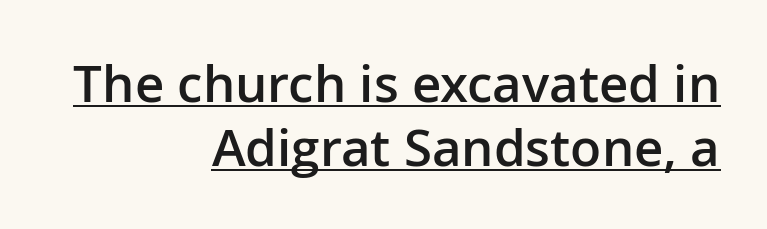
{"serif": "no", "italic": "no", "bold": "semi", "weight": "semibold", "width": "normal", "stroke_contrast": "low", "x_height": "medium", "monospaced": "no", "underline": "yes", "align": "right", "line_spacing": "normal", "line_spacing_ratio": 1.26, "letter_spacing": "normal", "letter_spacing_em": 0.0, "glyph_px": 51}
